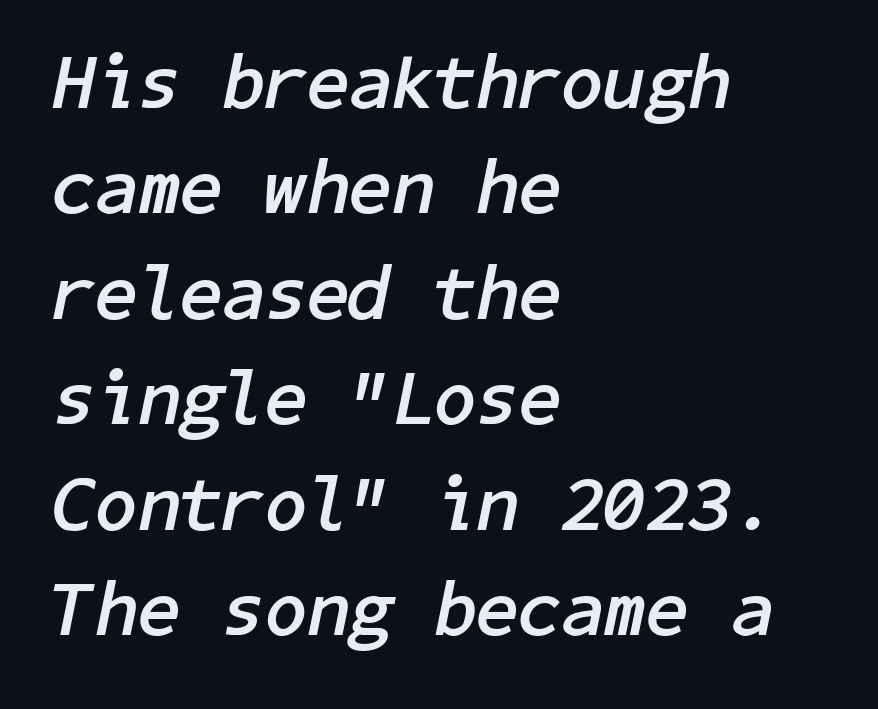
The image shows 77 px semibold type, italic (leaning right); set left-aligned, normal line spacing (1.37x), normal letter spacing, not underlined; low stroke contrast and a medium x-height.
